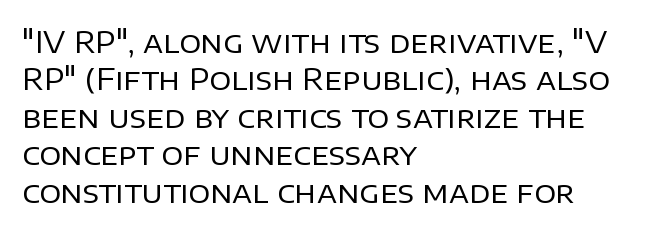
Q: Is the text bold? A: No.
Q: Is the text italic (slanted)? A: No, it is upright.
Q: Is the typeface a serif or a sans-serif typeface? A: Sans-serif.
Q: Is the text underlined? A: No.
Q: How is the paragraph aligned? A: Left-aligned.
Q: Is the spacing between letters normal or unusually wide? A: Normal.
Q: Is the spacing between lines tight, normal or loose? A: Normal.
Q: Width (condensed, normal, or wide)? A: Normal.
Q: Stroke contrast? A: Low.
Q: x-height? A: Large.
Q: Monospaced? A: No.
